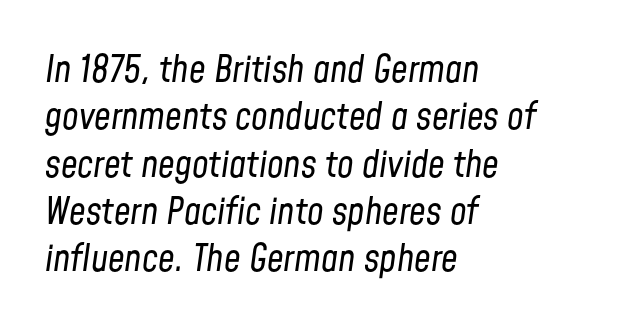
Q: Is the text bold? A: No.
Q: Is the text italic (slanted)? A: Yes, it leans right by about 8 degrees.
Q: Is the text underlined? A: No.
Q: How is the paragraph aligned? A: Left-aligned.
Q: Is the spacing between letters normal or unusually wide? A: Normal.
Q: Is the spacing between lines tight, normal or loose? A: Normal.
Q: Width (condensed, normal, or wide)? A: Condensed.
Q: Stroke contrast? A: Low.
Q: x-height? A: Medium.
Q: Monospaced? A: No.
